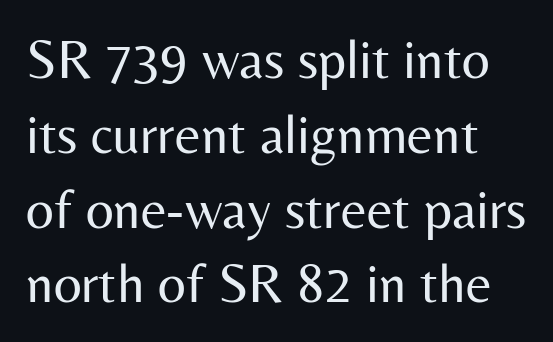
Lines of text with bare space underneath. Reading down the column, the eye jumps a familiar distance to each next line. The letters sit at their default tracking, neither squeezed nor spread. Unlike italic type, these characters show no tilt at all.
